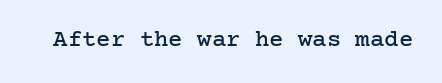
Observe the ordinary spacing: letters are neighbours, not strangers. Underline: absent. Rendered with straight, roman letterforms.
